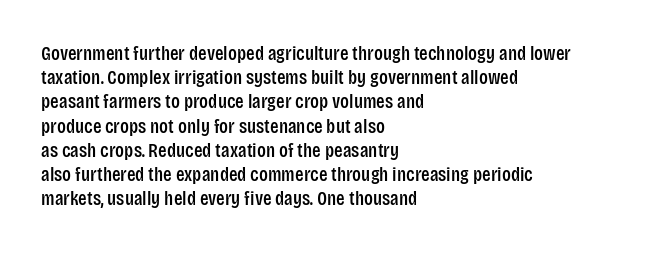
If you drew a line through each stem, it would be perfectly vertical. The line texture is even and compact thanks to regular tracking. Which margin do the lines hug? The left one — the right edge is uneven. Letters rest on an invisible, unmarked baseline.
